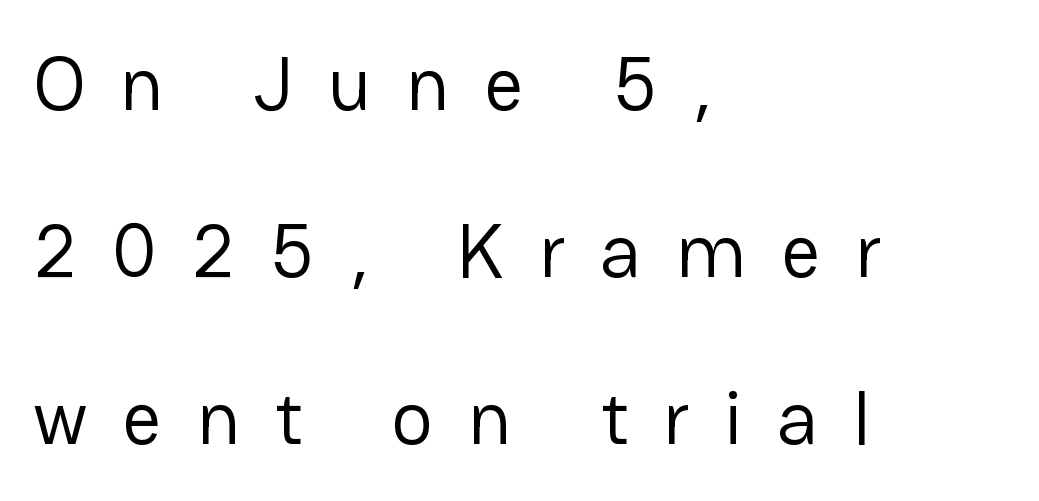
The image shows 77 px regular-weight sans-serif type, upright; set left-aligned, loose line spacing (2.17x), unusually wide letter spacing (+0.45 em), not underlined; low stroke contrast and a medium x-height.
